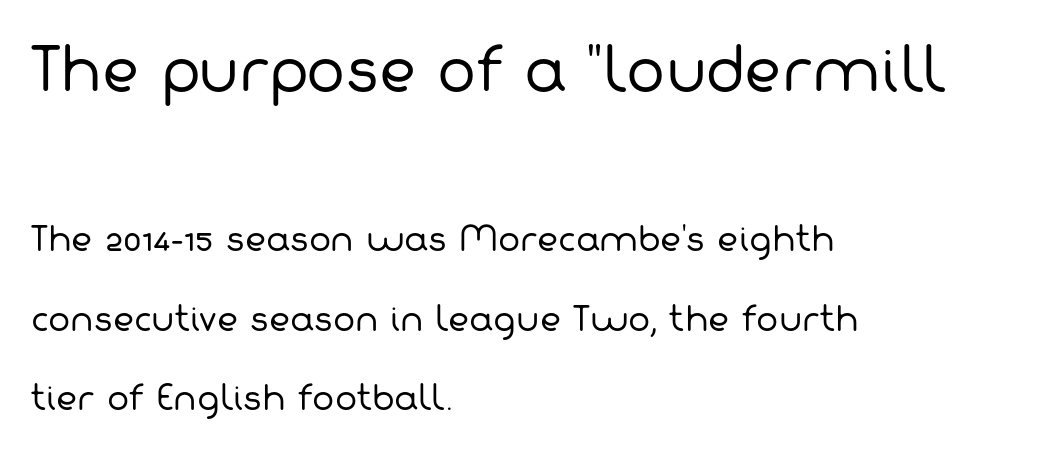
Q: Is the text bold? A: No.
Q: Is the typeface a serif or a sans-serif typeface? A: Sans-serif.
Q: Is the text underlined? A: No.
Q: How is the paragraph aligned? A: Left-aligned.
Q: Is the spacing between letters normal or unusually wide? A: Normal.
Q: Is the spacing between lines tight, normal or loose? A: Loose.
Q: Which block of text is set in a larger size, the first (top) or the second (bottom)? A: The first (top) one.
Q: Width (condensed, normal, or wide)? A: Normal.
Q: Stroke contrast? A: Low.
Q: x-height? A: Medium.
Q: Monospaced? A: No.
